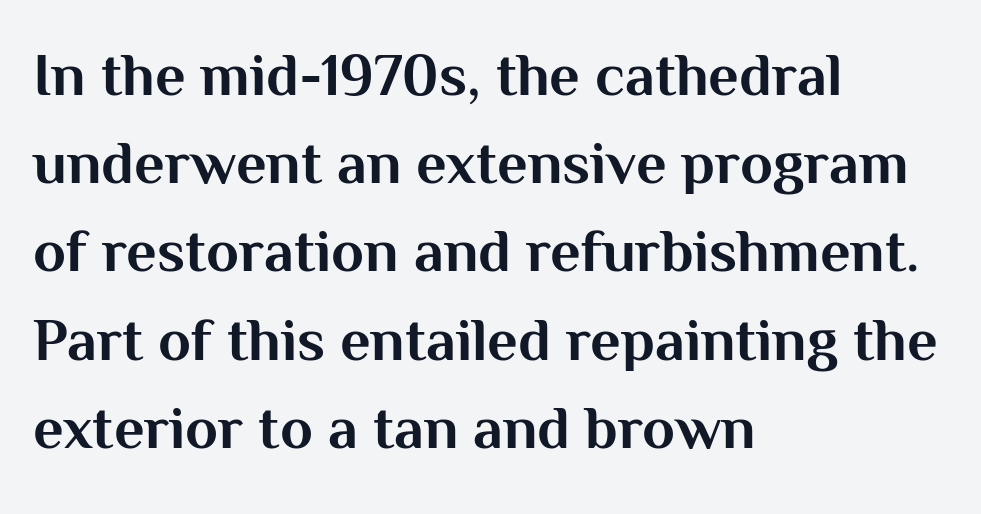
{"serif": "no", "italic": "no", "bold": "yes", "weight": "bold", "width": "normal", "stroke_contrast": "medium", "x_height": "medium", "monospaced": "no", "underline": "no", "align": "left", "line_spacing": "normal", "line_spacing_ratio": 1.47, "letter_spacing": "normal", "letter_spacing_em": 0.0, "glyph_px": 60}
